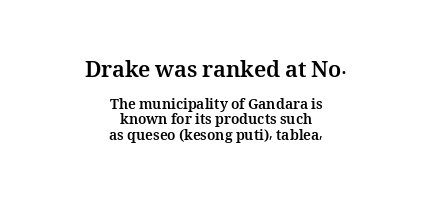
Q: Is the text bold? A: Yes.
Q: Is the text italic (slanted)? A: No, it is upright.
Q: Is the text underlined? A: No.
Q: How is the paragraph aligned? A: Centered.
Q: Is the spacing between letters normal or unusually wide? A: Normal.
Q: Is the spacing between lines tight, normal or loose? A: Tight.
Q: Which block of text is set in a larger size, the first (top) or the second (bottom)? A: The first (top) one.
